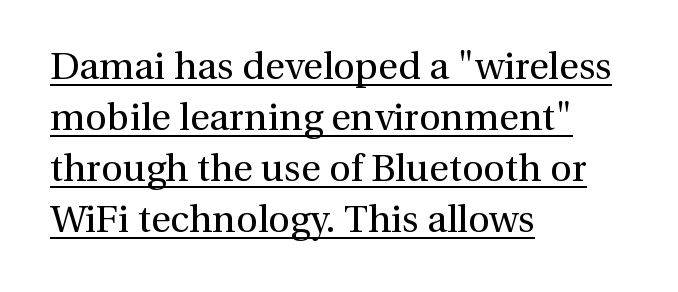
{"serif": "yes", "italic": "no", "bold": "no", "weight": "regular", "width": "normal", "stroke_contrast": "medium", "x_height": "medium", "monospaced": "no", "underline": "yes", "align": "left", "line_spacing": "normal", "line_spacing_ratio": 1.34, "letter_spacing": "normal", "letter_spacing_em": 0.0, "glyph_px": 38}
